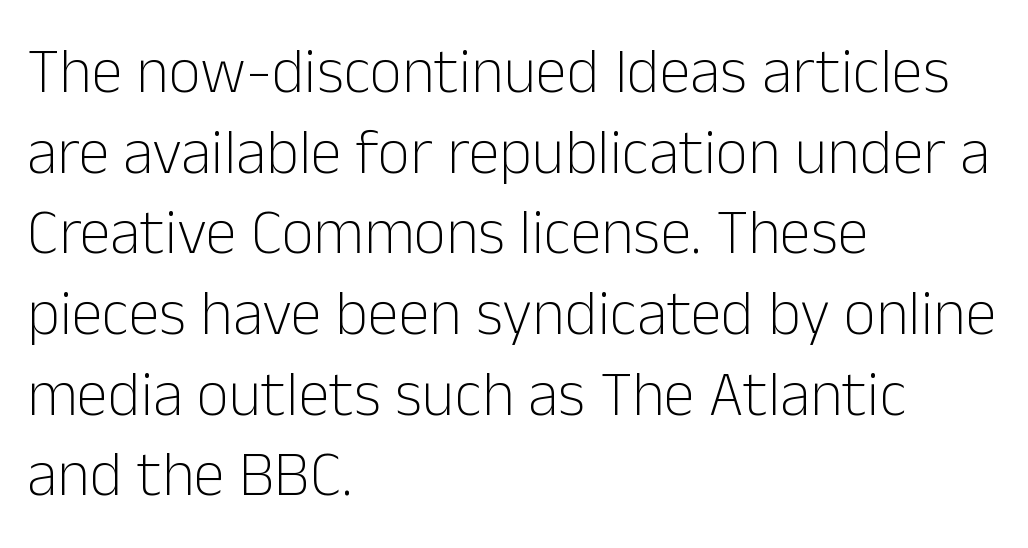
Default kerning and tracking; the words read as compact shapes. Descenders are the only things crossing below the line. All the whitespace from short lines collects on the right. This block has exactly the height ordinary leading produces. The strokes are not fattened; the text isn't bold.
